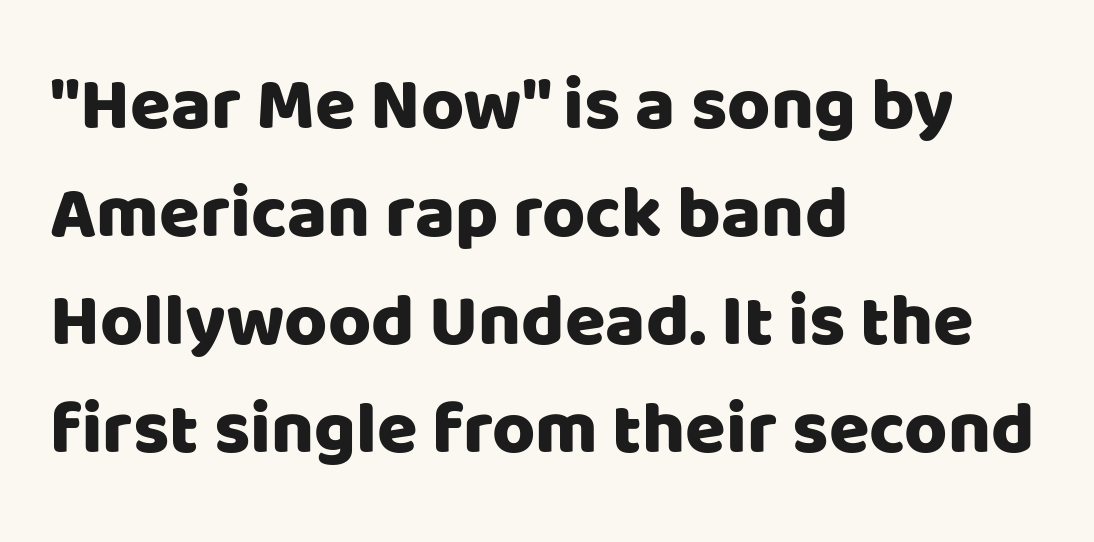
The image shows 74 px sans-serif type, upright; set left-aligned, normal line spacing (1.46x), normal letter spacing, not underlined; low stroke contrast and a large x-height.
